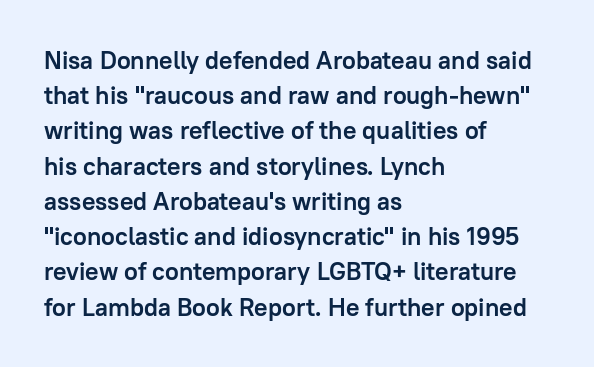
The image shows 25 px bold type, upright; set left-aligned, normal line spacing (1.41x), normal letter spacing, not underlined.
